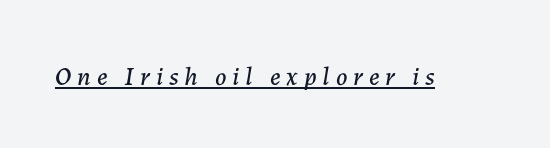
The image shows 26 px text type, italic (leaning right); set unusually wide letter spacing (+0.23 em), underlined.
